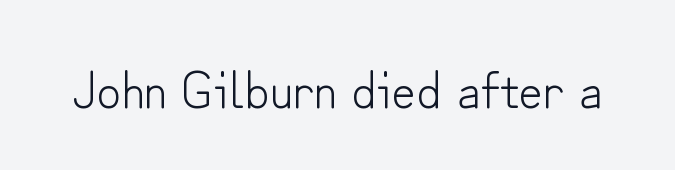
The image shows 53 px light sans-serif type, upright; set normal letter spacing, not underlined; low stroke contrast and a small x-height.
